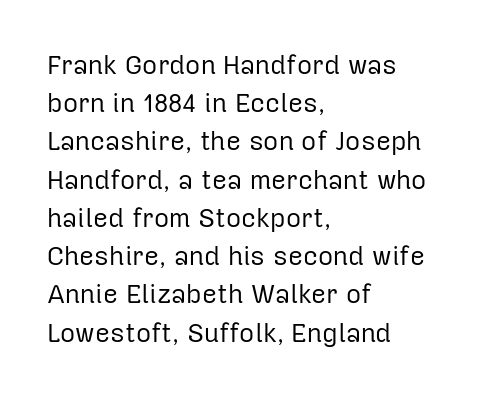
Q: Is the text bold? A: No.
Q: Is the text italic (slanted)? A: No, it is upright.
Q: Is the text underlined? A: No.
Q: How is the paragraph aligned? A: Left-aligned.
Q: Is the spacing between letters normal or unusually wide? A: Normal.
Q: Is the spacing between lines tight, normal or loose? A: Normal.
